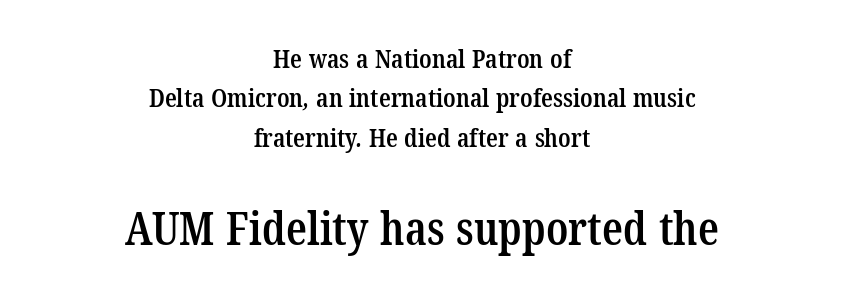
{"serif": "yes", "bold": "semi", "weight": "semibold", "width": "condensed", "stroke_contrast": "low", "x_height": "medium", "monospaced": "no", "underline": "no", "align": "center", "line_spacing": "normal", "line_spacing_ratio": 1.51, "letter_spacing": "normal", "letter_spacing_em": 0.0, "larger_block": "second", "size_ratio": 1.77, "glyph_px": 46}
